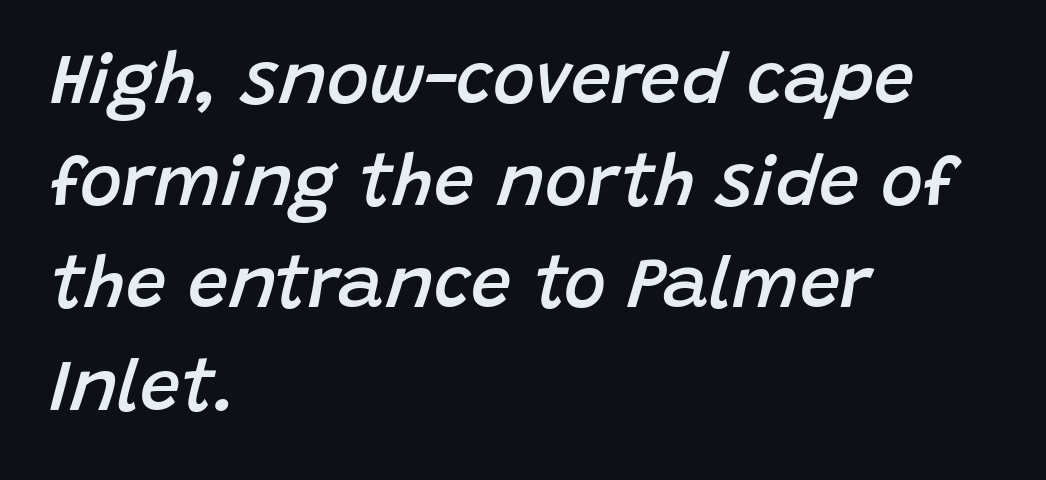
Q: Is the text bold? A: Semi-bold.
Q: Is the text italic (slanted)? A: Yes, it leans right by about 15 degrees.
Q: Is the text underlined? A: No.
Q: How is the paragraph aligned? A: Left-aligned.
Q: Is the spacing between letters normal or unusually wide? A: Normal.
Q: Is the spacing between lines tight, normal or loose? A: Normal.
Q: Width (condensed, normal, or wide)? A: Normal.
Q: Stroke contrast? A: Low.
Q: x-height? A: Large.
Q: Monospaced? A: No.
